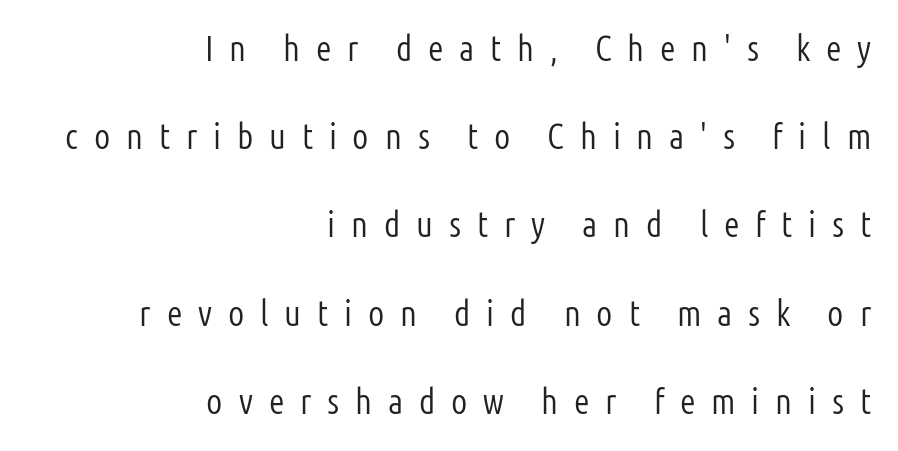
The image shows 36 px light, condensed sans-serif type, upright; set right-aligned, loose line spacing (2.45x), unusually wide letter spacing (+0.44 em), not underlined; low stroke contrast and a medium x-height.
